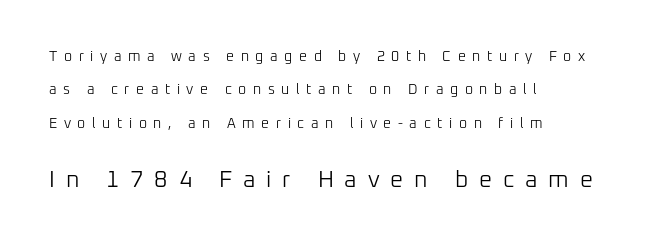
Notice the wide empty band between every row — that's loose leading. The face looks like a standard text weight, possibly lighter. Italic: no, the glyphs are upright roman. Caption: upper text group reduced, lower text group enlarged. There is plenty of visible air inserted between adjacent glyphs.
